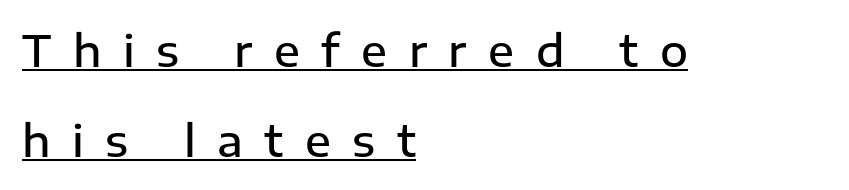
{"serif": "no", "italic": "no", "bold": "semi", "weight": "semibold", "width": "normal", "stroke_contrast": "low", "x_height": "medium", "monospaced": "no", "underline": "yes", "align": "left", "line_spacing": "loose", "line_spacing_ratio": 2.1, "letter_spacing": "wide", "letter_spacing_em": 0.5, "glyph_px": 43}
